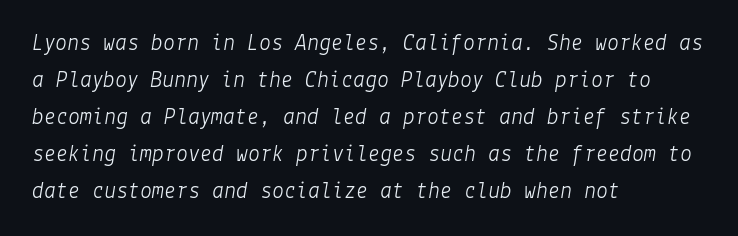
The image shows 24 px text type, italic (leaning right); set left-aligned, normal line spacing (1.54x), normal letter spacing, not underlined.
